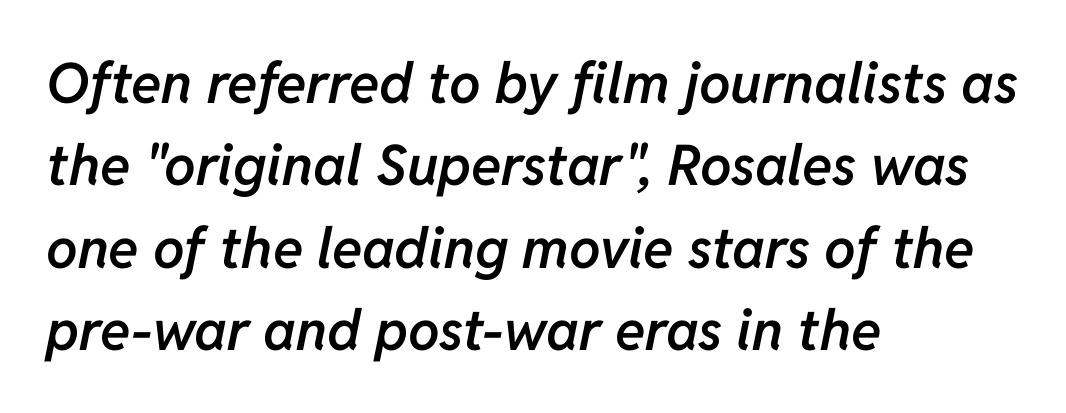
The image shows 56 px semibold type, italic (leaning right); set left-aligned, normal line spacing (1.47x), normal letter spacing, not underlined; low stroke contrast and a medium x-height.
